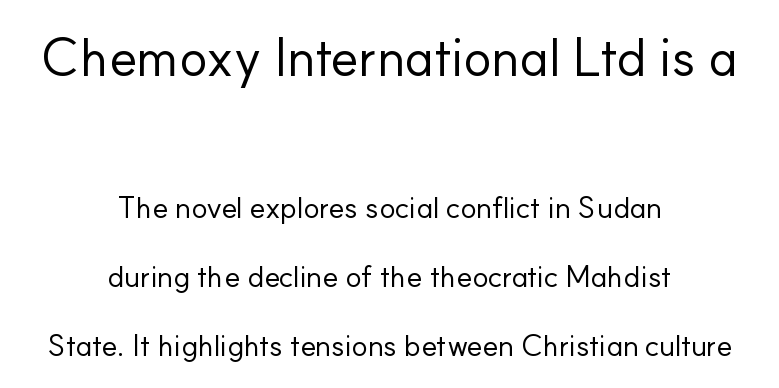
{"serif": "no", "italic": "no", "bold": "no", "weight": "regular", "width": "normal", "stroke_contrast": "low", "x_height": "small", "monospaced": "no", "underline": "no", "align": "center", "line_spacing": "loose", "line_spacing_ratio": 2.31, "letter_spacing": "normal", "letter_spacing_em": 0.0, "larger_block": "first", "size_ratio": 1.77, "glyph_px": 53}
